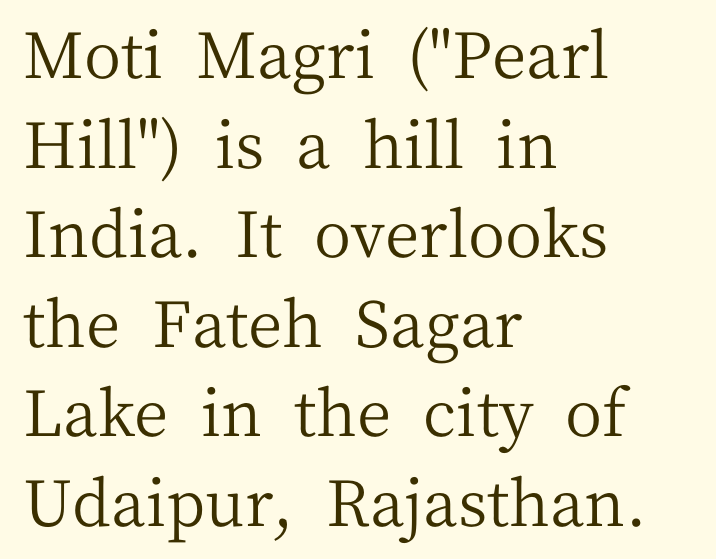
Caption: face not bold, strokes unweighted. The passage shown is typeset with a serif family. Summary of vertical rhythm: regular, with standard interline spacing. The letters advance in unequal steps, a hallmark of proportional type. Do the letters lean? They stand straight.
